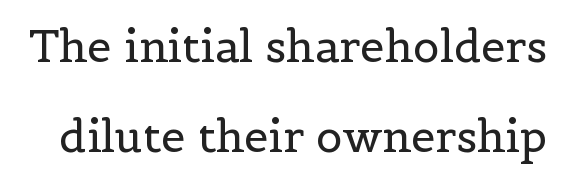
Q: Is the text bold? A: No.
Q: Is the text italic (slanted)? A: No, it is upright.
Q: Is the typeface a serif or a sans-serif typeface? A: Serif.
Q: Is the text underlined? A: No.
Q: Is the spacing between letters normal or unusually wide? A: Normal.
Q: Is the spacing between lines tight, normal or loose? A: Loose.
Q: Width (condensed, normal, or wide)? A: Normal.
Q: x-height? A: Medium.
Q: Monospaced? A: No.
